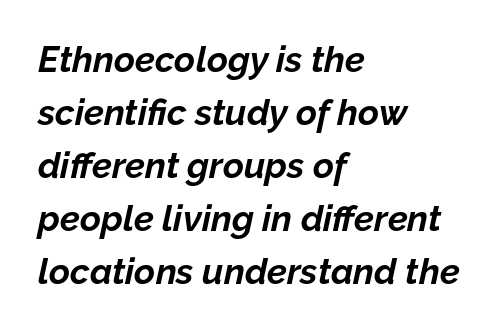
The image shows 36 px bold type, italic (leaning right); set left-aligned, normal line spacing (1.47x), normal letter spacing, not underlined; low stroke contrast and a medium x-height.
